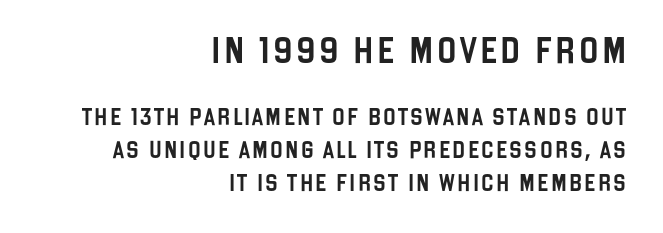
Q: Is the text italic (slanted)? A: No, it is upright.
Q: Is the text underlined? A: No.
Q: How is the paragraph aligned? A: Right-aligned.
Q: Is the spacing between lines tight, normal or loose? A: Loose.
Q: Which block of text is set in a larger size, the first (top) or the second (bottom)? A: The first (top) one.
